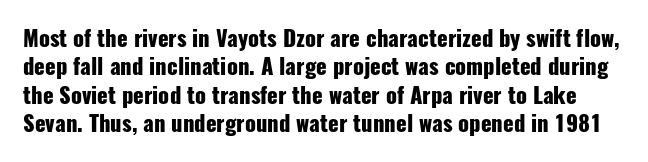
{"italic": "no", "bold": "yes", "underline": "no", "line_spacing": "normal", "line_spacing_ratio": 1.29, "letter_spacing": "normal", "letter_spacing_em": 0.0, "glyph_px": 22}
